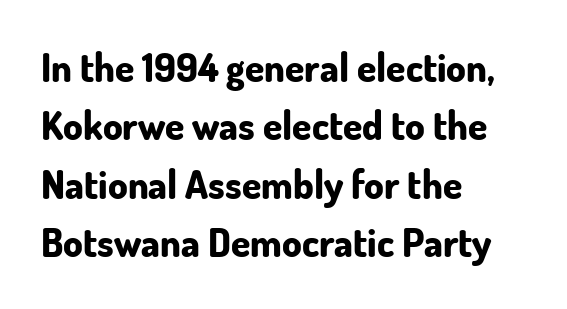
The image shows 39 px bold sans-serif type, upright; set left-aligned, normal line spacing (1.5x), normal letter spacing, not underlined; low stroke contrast and a small x-height.
